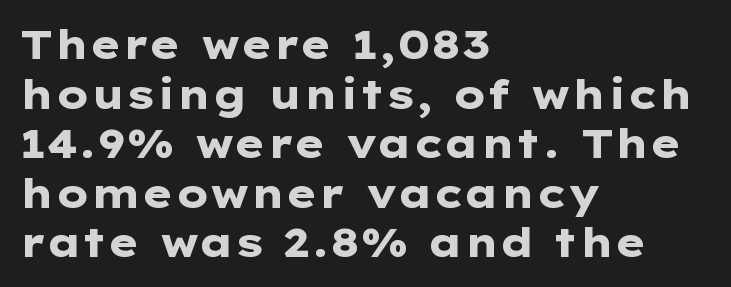
Horizontal alignment here is leftward, the default for most running prose. Each letter keeps its own natural width here, so spacing adapts to shape. I'd describe the lettering as bold — thick and assertive. The rendering keeps characters at their native spacing. A typesetter would mark this as roman, not italic. Type without underlining.
